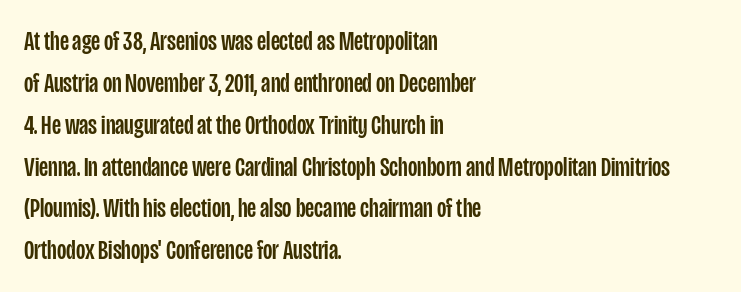
Q: Is the text italic (slanted)? A: No, it is upright.
Q: Is the text underlined? A: No.
Q: How is the paragraph aligned? A: Left-aligned.
Q: Is the spacing between letters normal or unusually wide? A: Normal.
Q: Is the spacing between lines tight, normal or loose? A: Normal.
